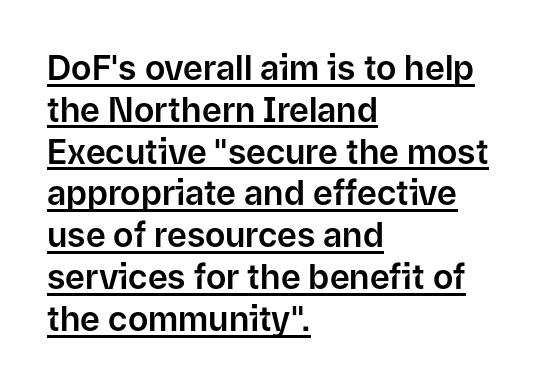
Left-aligned paragraph, ragged on the right. Look at the tracking — it's just the regular setting, nothing added. Character widths vary here, with narrow letters taking less room than wide ones. Style check: upright.
